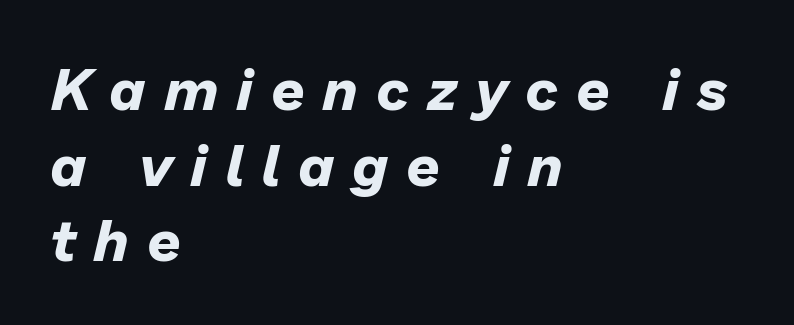
The image shows 59 px bold type, italic (leaning right); set left-aligned, normal line spacing (1.28x), unusually wide letter spacing (+0.3 em), not underlined; low stroke contrast and a medium x-height.
